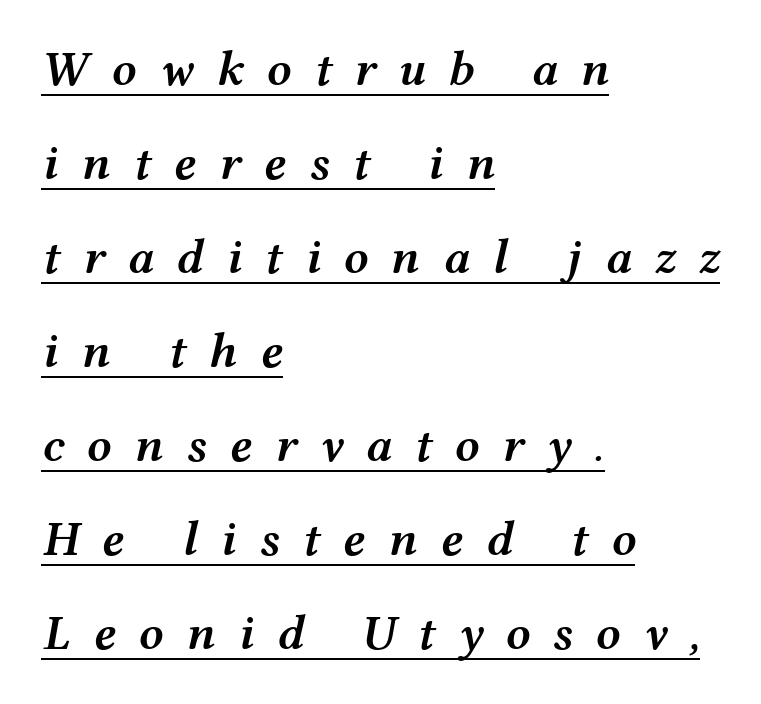
{"italic": "yes", "lean": "right", "slant_degrees": 12, "bold": "semi", "weight": "semibold", "width": "wide", "stroke_contrast": "medium", "x_height": "medium", "monospaced": "no", "underline": "yes", "align": "left", "line_spacing": "loose", "line_spacing_ratio": 1.92, "letter_spacing": "wide", "letter_spacing_em": 0.46, "glyph_px": 49}
